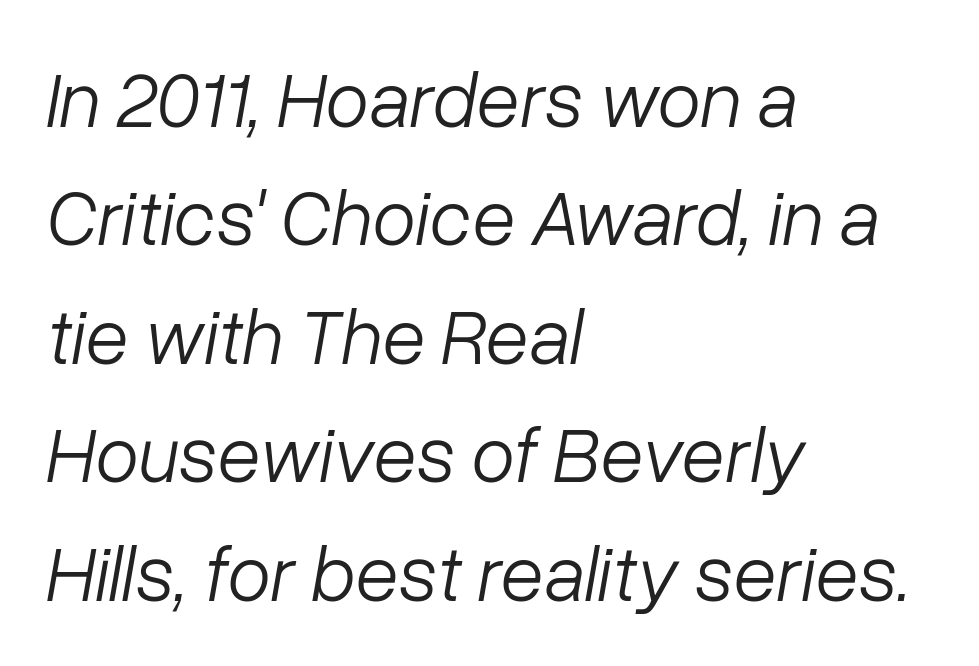
The image shows 79 px light type, italic (leaning right); set left-aligned, normal line spacing (1.5x), normal letter spacing, not underlined; low stroke contrast and a medium x-height.
